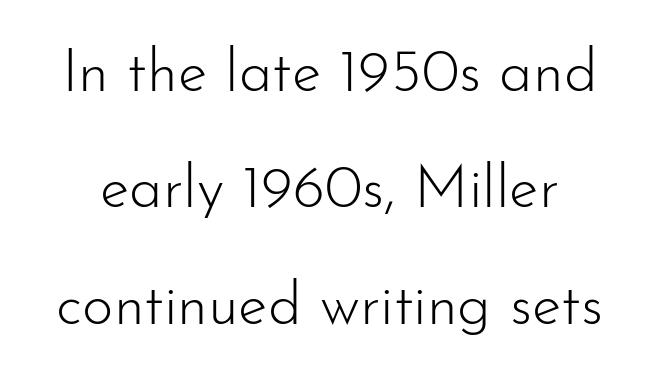
Q: Is the text bold? A: No.
Q: Is the text italic (slanted)? A: No, it is upright.
Q: Is the typeface a serif or a sans-serif typeface? A: Sans-serif.
Q: Is the text underlined? A: No.
Q: Is the spacing between letters normal or unusually wide? A: Normal.
Q: Is the spacing between lines tight, normal or loose? A: Loose.
Q: Width (condensed, normal, or wide)? A: Normal.
Q: Stroke contrast? A: Low.
Q: x-height? A: Small.
Q: Monospaced? A: No.
